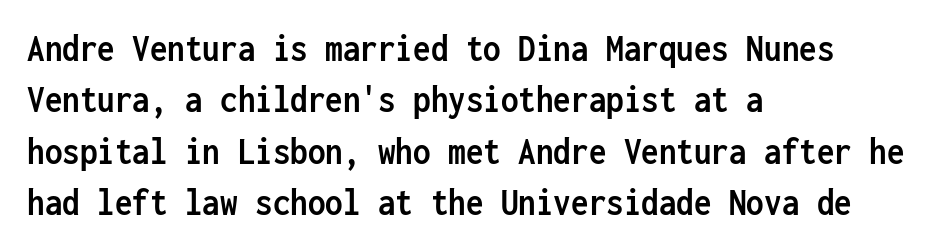
The image shows 39 px semibold, condensed sans-serif type, upright, monospaced; set left-aligned, normal line spacing (1.32x), normal letter spacing, not underlined; low stroke contrast and a medium x-height.
